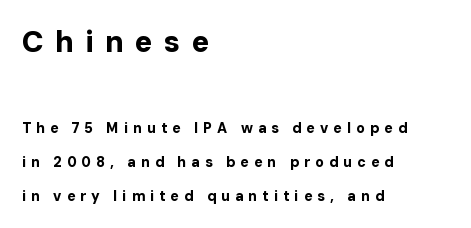
Q: Is the text bold? A: Yes.
Q: Is the text italic (slanted)? A: No, it is upright.
Q: Is the typeface a serif or a sans-serif typeface? A: Sans-serif.
Q: Is the text underlined? A: No.
Q: How is the paragraph aligned? A: Left-aligned.
Q: Is the spacing between letters normal or unusually wide? A: Unusually wide.
Q: Is the spacing between lines tight, normal or loose? A: Loose.
Q: Which block of text is set in a larger size, the first (top) or the second (bottom)? A: The first (top) one.
Q: Width (condensed, normal, or wide)? A: Normal.
Q: Stroke contrast? A: Low.
Q: x-height? A: Medium.
Q: Monospaced? A: No.
